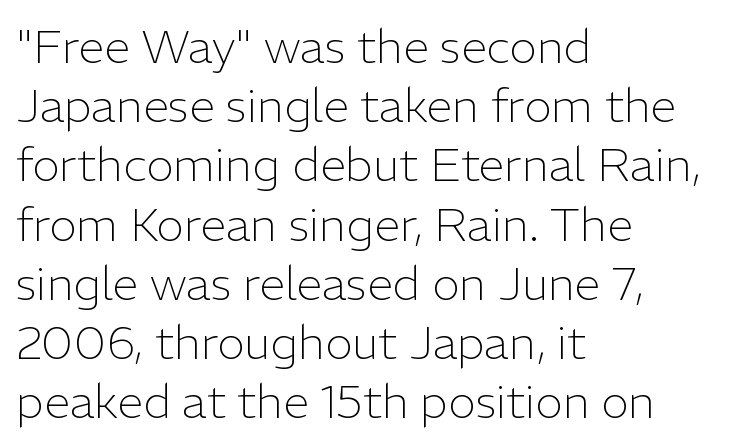
Q: Is the text bold? A: No.
Q: Is the text italic (slanted)? A: No, it is upright.
Q: Is the typeface a serif or a sans-serif typeface? A: Sans-serif.
Q: Is the text underlined? A: No.
Q: How is the paragraph aligned? A: Left-aligned.
Q: Is the spacing between letters normal or unusually wide? A: Normal.
Q: Is the spacing between lines tight, normal or loose? A: Normal.
Q: Width (condensed, normal, or wide)? A: Normal.
Q: Stroke contrast? A: Low.
Q: x-height? A: Medium.
Q: Monospaced? A: No.
